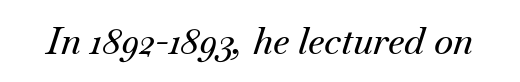
The image shows 37 px serif type, italic (leaning right); set normal letter spacing, not underlined; medium stroke contrast and a small x-height.
